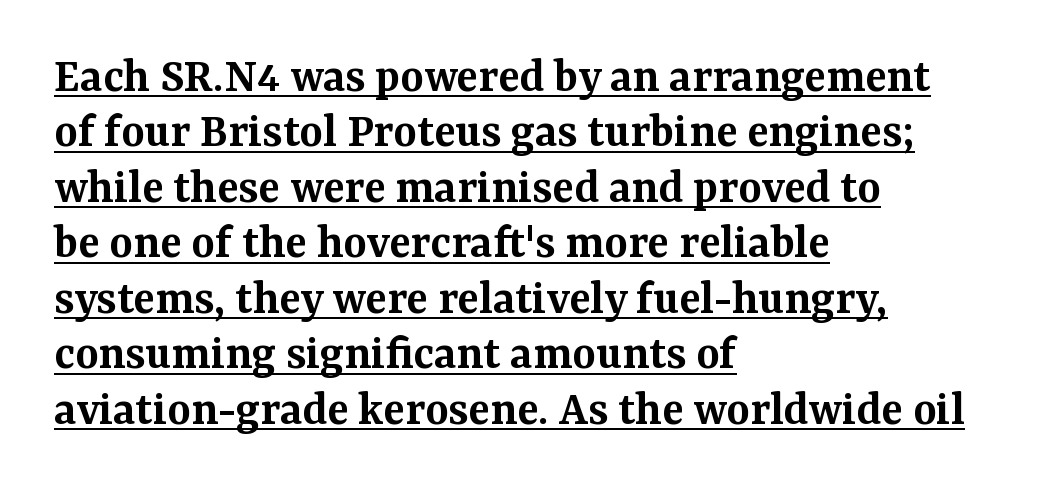
The image shows 50 px semibold serif type, upright; set left-aligned, tight line spacing (1.11x), normal letter spacing, underlined; medium stroke contrast and a medium x-height.
